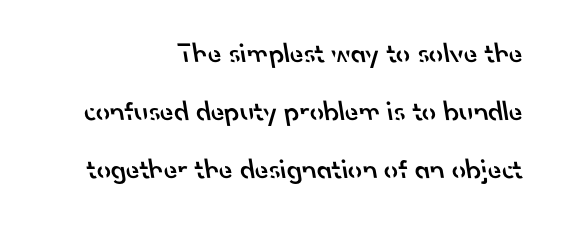
A typesetter would call this leading open, well beyond the default. Notice the strokes are somewhat thickened but not fully heavy: this is a semibold. The passage shown has conventional tracking throughout. Check where the strokes stop: nothing finishes them off — pure sans.
